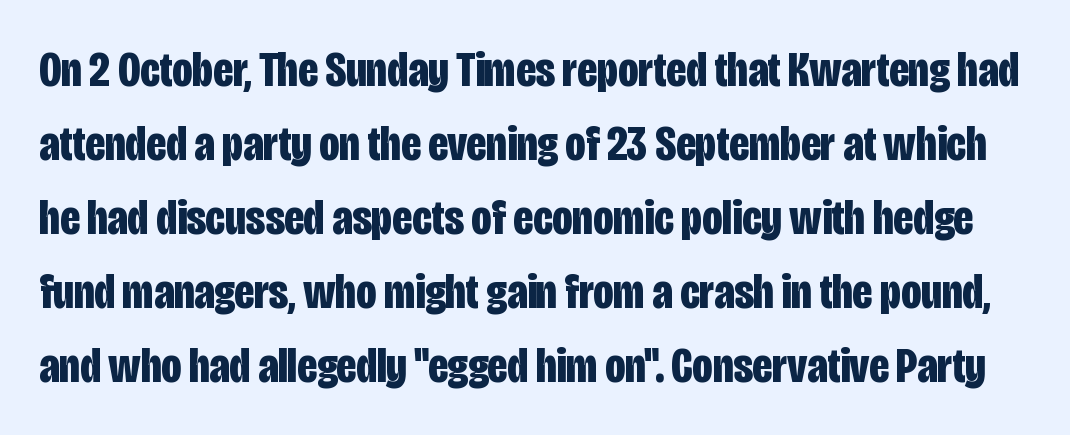
Glyph-to-glyph distance matches everyday printed text. This sample has the flowing, uneven cadence of proportional lettering. Posture: vertical. Look at the bottom of the vertical strokes: they stop flat, with no serifs.
